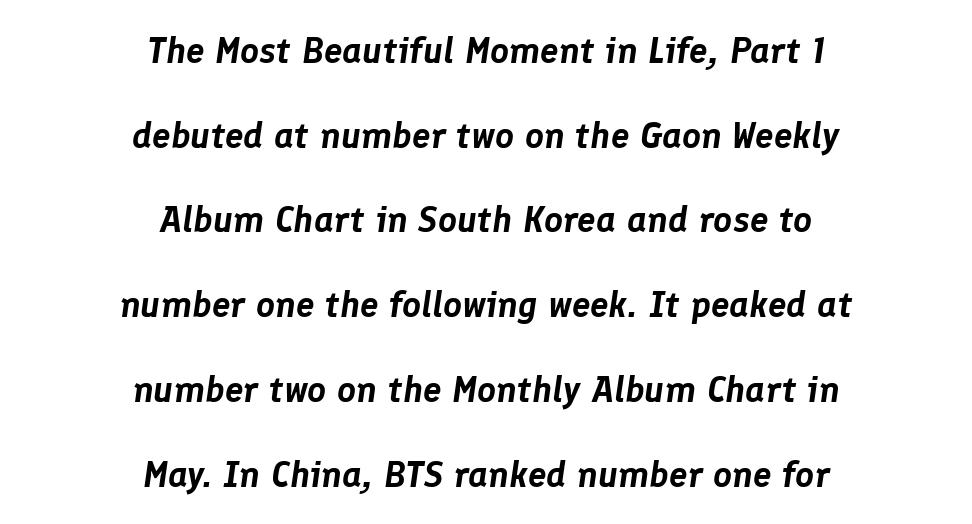
Q: Is the text italic (slanted)? A: Yes, it leans right by about 8 degrees.
Q: Is the text underlined? A: No.
Q: How is the paragraph aligned? A: Centered.
Q: Is the spacing between letters normal or unusually wide? A: Normal.
Q: Is the spacing between lines tight, normal or loose? A: Loose.
Q: Width (condensed, normal, or wide)? A: Normal.
Q: Stroke contrast? A: Low.
Q: x-height? A: Medium.
Q: Monospaced? A: No.
